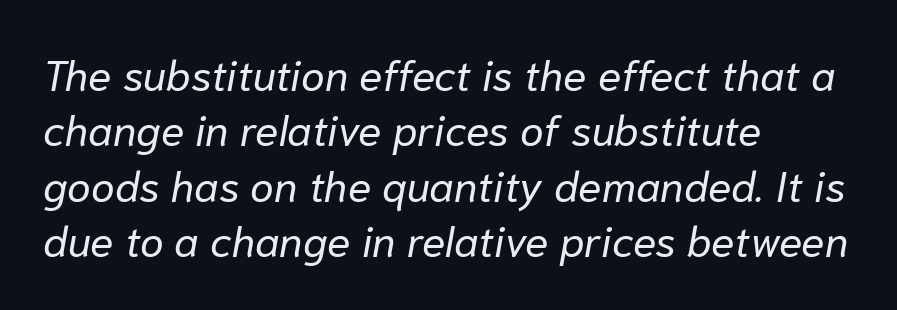
The image shows 43 px regular-weight type, italic (leaning right); set left-aligned, normal line spacing (1.29x), normal letter spacing, not underlined; low stroke contrast and a medium x-height.
